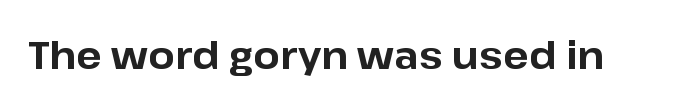
The image shows 38 px bold sans-serif type, upright; set normal letter spacing, not underlined; low stroke contrast and a medium x-height.
